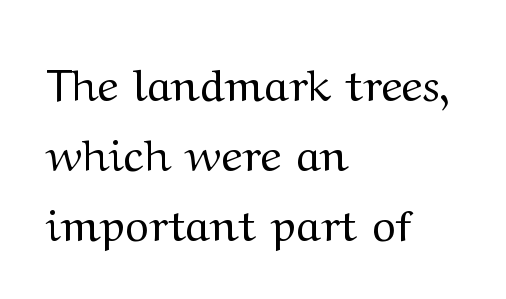
Evenly set lines give the paragraph a standard silhouette. Is this a fixed-width face? No — the glyphs have proportional, varying widths. The face used here is seriffed, in the tradition of book romans. Characters follow at the spacing the type designer built in. No word sits above an underline. Every stem runs plumb, perpendicular to the baseline.
